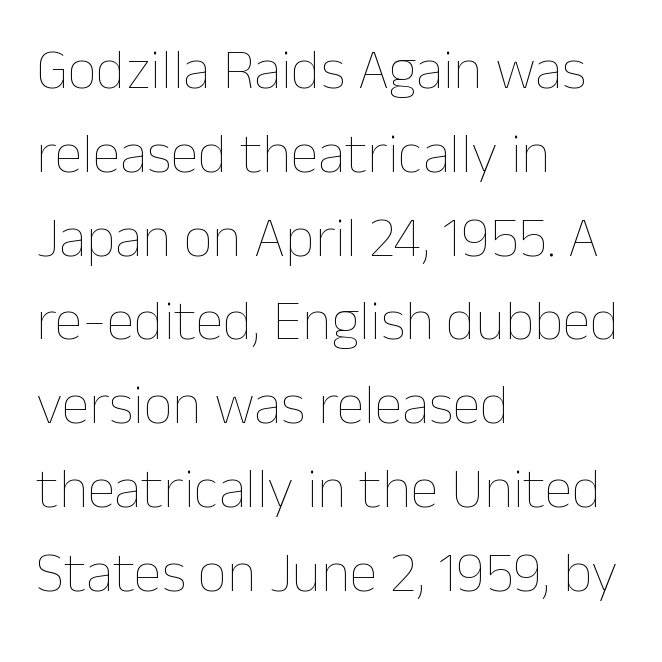
{"italic": "no", "bold": "no", "weight": "thin", "width": "normal", "stroke_contrast": "low", "x_height": "medium", "monospaced": "no", "underline": "no", "align": "left", "line_spacing": "normal", "line_spacing_ratio": 1.47, "letter_spacing": "normal", "letter_spacing_em": 0.0, "glyph_px": 57}
